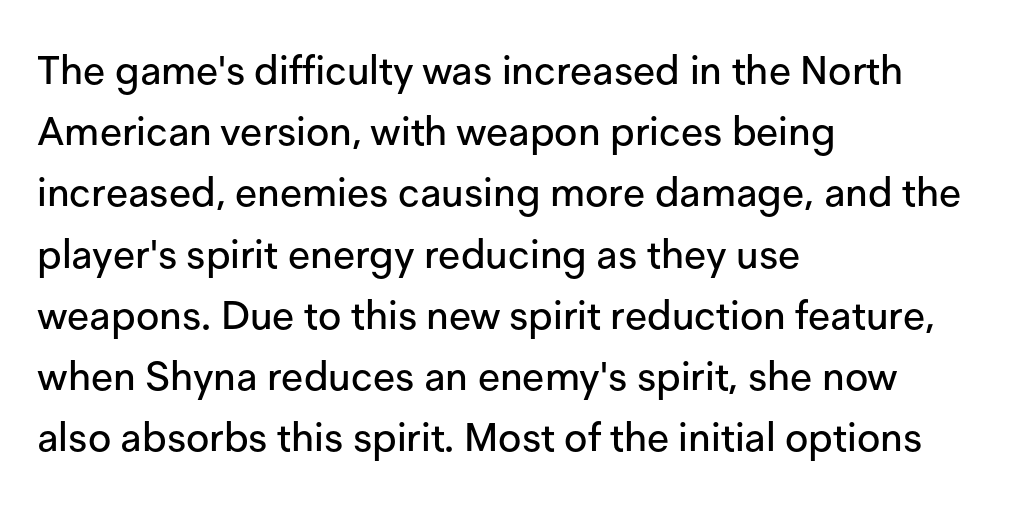
{"serif": "no", "italic": "no", "width": "normal", "stroke_contrast": "low", "x_height": "medium", "monospaced": "no", "underline": "no", "align": "left", "line_spacing": "normal", "line_spacing_ratio": 1.53, "letter_spacing": "normal", "letter_spacing_em": 0.0, "glyph_px": 40}
